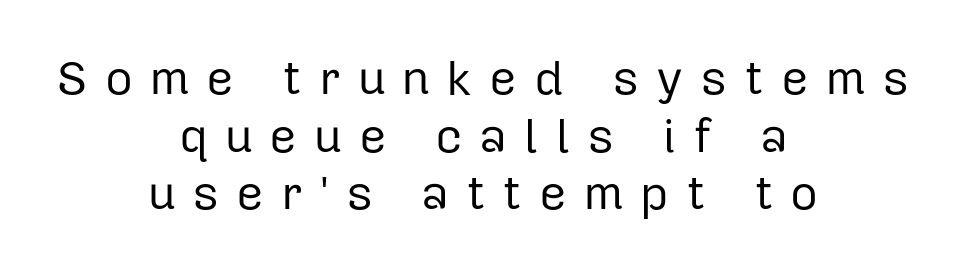
The image shows 48 px regular-weight sans-serif type, upright; set centered, line spacing 1.2x, unusually wide letter spacing (+0.35 em), not underlined; low stroke contrast and a medium x-height.
